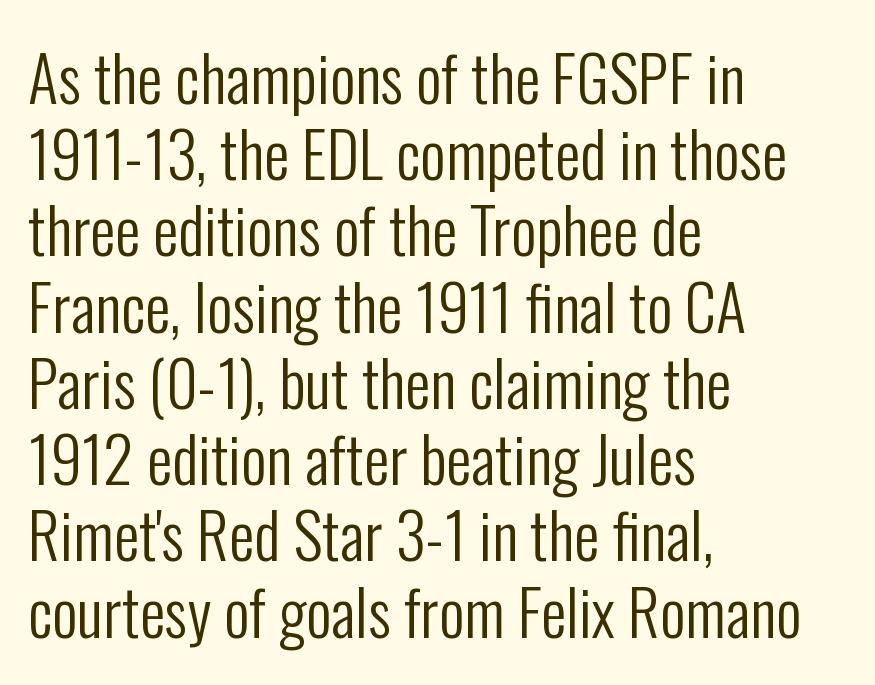
The lettering holds an erect, upright posture throughout. All the whitespace from short lines collects on the right. The face looks like a standard text weight, possibly lighter. Is the letter spacing exaggerated? No — it looks like the ordinary default.
